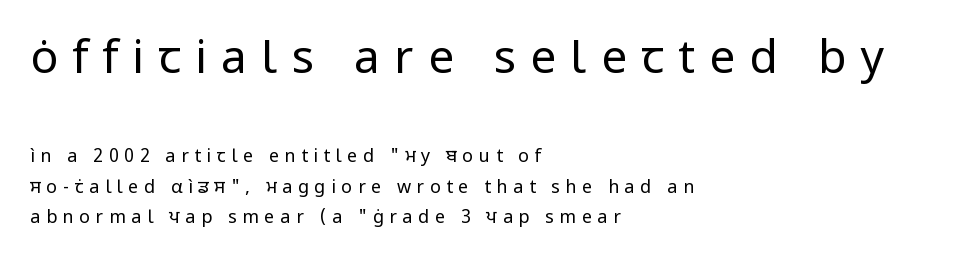
Q: Is the text bold? A: No.
Q: Is the text italic (slanted)? A: No, it is upright.
Q: Is the typeface a serif or a sans-serif typeface? A: Sans-serif.
Q: Is the text underlined? A: No.
Q: How is the paragraph aligned? A: Left-aligned.
Q: Is the spacing between letters normal or unusually wide? A: Unusually wide.
Q: Is the spacing between lines tight, normal or loose? A: Normal.
Q: Which block of text is set in a larger size, the first (top) or the second (bottom)? A: The first (top) one.
Q: Width (condensed, normal, or wide)? A: Normal.
Q: Stroke contrast? A: Low.
Q: x-height? A: Medium.
Q: Monospaced? A: No.
